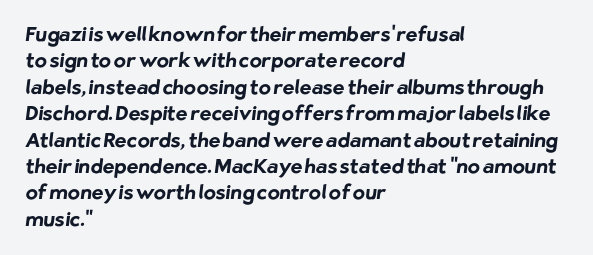
Honestly, there is no underline to notice here at all. Line spacing here is normal. The rendering anchors every line to the left-hand side. What stands out about the letter spacing? Nothing — it is the standard amount. As a designer I'd log this as weight 700, bold.
